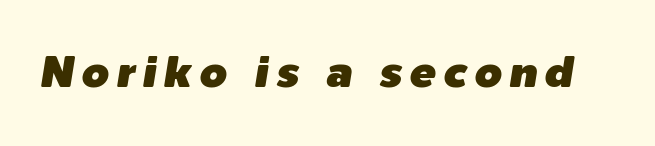
Q: Is the text italic (slanted)? A: Yes, it leans right by about 9 degrees.
Q: Is the text underlined? A: No.
Q: Width (condensed, normal, or wide)? A: Normal.
Q: Stroke contrast? A: Low.
Q: x-height? A: Medium.
Q: Monospaced? A: No.
